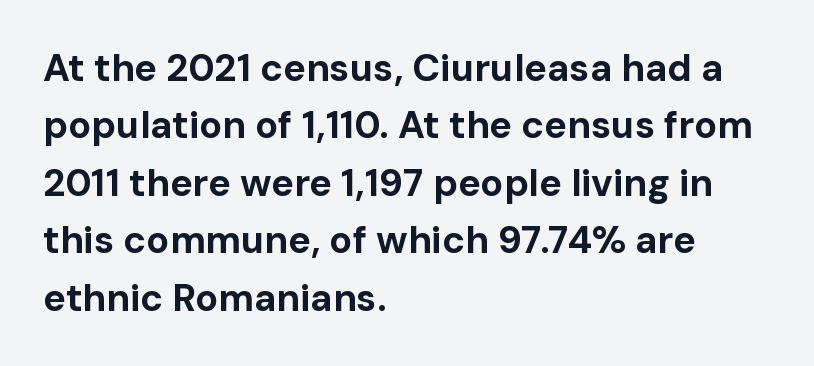
Q: Is the text bold? A: Yes.
Q: Is the text italic (slanted)? A: No, it is upright.
Q: Is the typeface a serif or a sans-serif typeface? A: Sans-serif.
Q: Is the text underlined? A: No.
Q: How is the paragraph aligned? A: Left-aligned.
Q: Is the spacing between letters normal or unusually wide? A: Normal.
Q: Is the spacing between lines tight, normal or loose? A: Normal.
Q: Width (condensed, normal, or wide)? A: Normal.
Q: Stroke contrast? A: Low.
Q: x-height? A: Medium.
Q: Monospaced? A: No.
